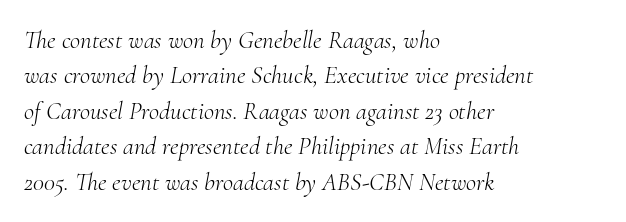
Q: Is the text bold? A: No.
Q: Is the text italic (slanted)? A: Yes, it leans right by about 10 degrees.
Q: Is the text underlined? A: No.
Q: How is the paragraph aligned? A: Left-aligned.
Q: Is the spacing between letters normal or unusually wide? A: Normal.
Q: Is the spacing between lines tight, normal or loose? A: Normal.
